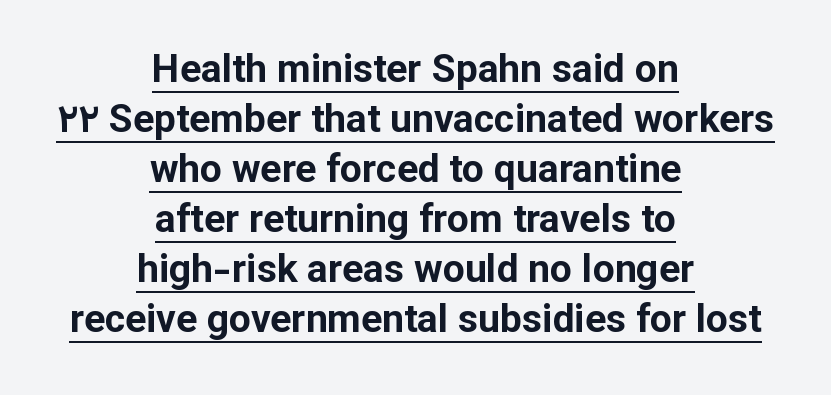
Q: Is the text bold? A: Yes.
Q: Is the text italic (slanted)? A: No, it is upright.
Q: Is the typeface a serif or a sans-serif typeface? A: Sans-serif.
Q: Is the text underlined? A: Yes.
Q: How is the paragraph aligned? A: Centered.
Q: Is the spacing between letters normal or unusually wide? A: Normal.
Q: Is the spacing between lines tight, normal or loose? A: Normal.
Q: Width (condensed, normal, or wide)? A: Normal.
Q: Stroke contrast? A: Low.
Q: x-height? A: Medium.
Q: Monospaced? A: No.
